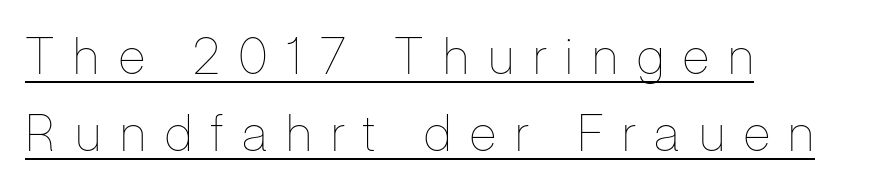
The image shows 50 px thin, condensed type, upright; set left-aligned, normal line spacing (1.55x), unusually wide letter spacing (+0.38 em), underlined; low stroke contrast and a medium x-height.
